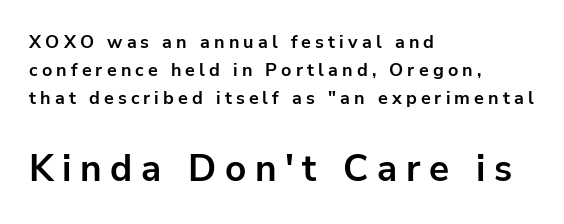
Q: Is the text bold? A: Yes.
Q: Is the text italic (slanted)? A: No, it is upright.
Q: Is the typeface a serif or a sans-serif typeface? A: Sans-serif.
Q: Is the text underlined? A: No.
Q: How is the paragraph aligned? A: Left-aligned.
Q: Is the spacing between letters normal or unusually wide? A: Unusually wide.
Q: Is the spacing between lines tight, normal or loose? A: Normal.
Q: Which block of text is set in a larger size, the first (top) or the second (bottom)? A: The second (bottom) one.
Q: Width (condensed, normal, or wide)? A: Normal.
Q: Stroke contrast? A: Low.
Q: x-height? A: Medium.
Q: Monospaced? A: No.
